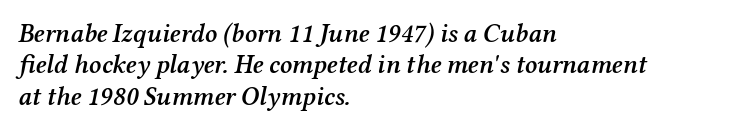
{"italic": "yes", "lean": "right", "slant_degrees": 12, "bold": "semi", "underline": "no", "align": "left", "line_spacing_ratio": 1.21, "letter_spacing": "normal", "letter_spacing_em": 0.0, "glyph_px": 26}
